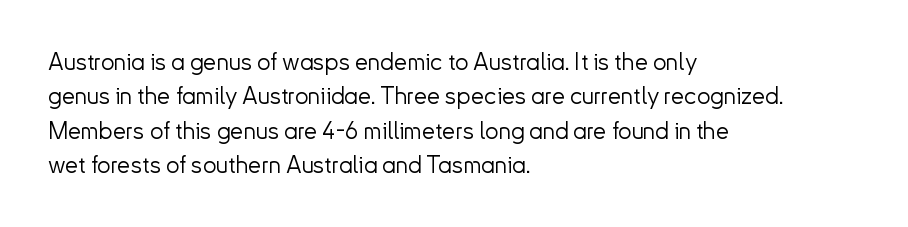
Q: Is the text bold? A: No.
Q: Is the text italic (slanted)? A: No, it is upright.
Q: Is the text underlined? A: No.
Q: How is the paragraph aligned? A: Left-aligned.
Q: Is the spacing between letters normal or unusually wide? A: Normal.
Q: Is the spacing between lines tight, normal or loose? A: Normal.
